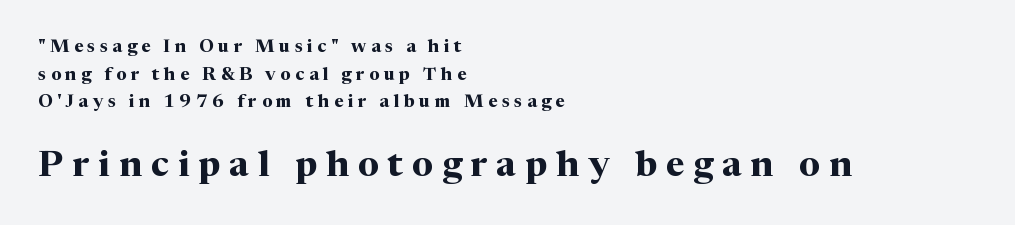
The image shows 36 px bold serif type, upright; set left-aligned, normal line spacing (1.53x), unusually wide letter spacing (+0.25 em), not underlined; the second (bottom) block is 2.0x larger; medium stroke contrast and a medium x-height.
